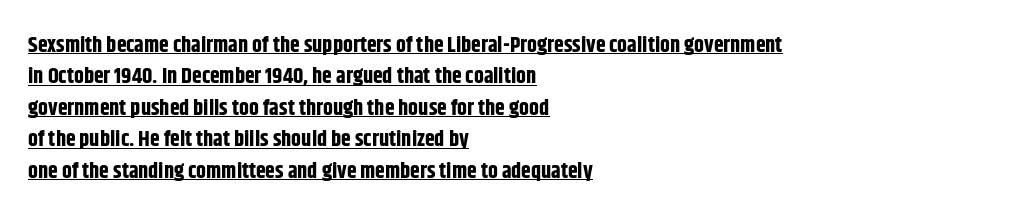
The image shows 22 px bold type, upright; set left-aligned, normal line spacing (1.43x), normal letter spacing, underlined.
